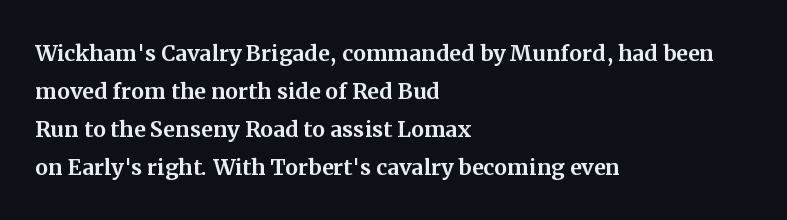
The image shows 29 px serif type, upright; set left-aligned, normal line spacing (1.31x), normal letter spacing, not underlined; medium stroke contrast and a medium x-height.
